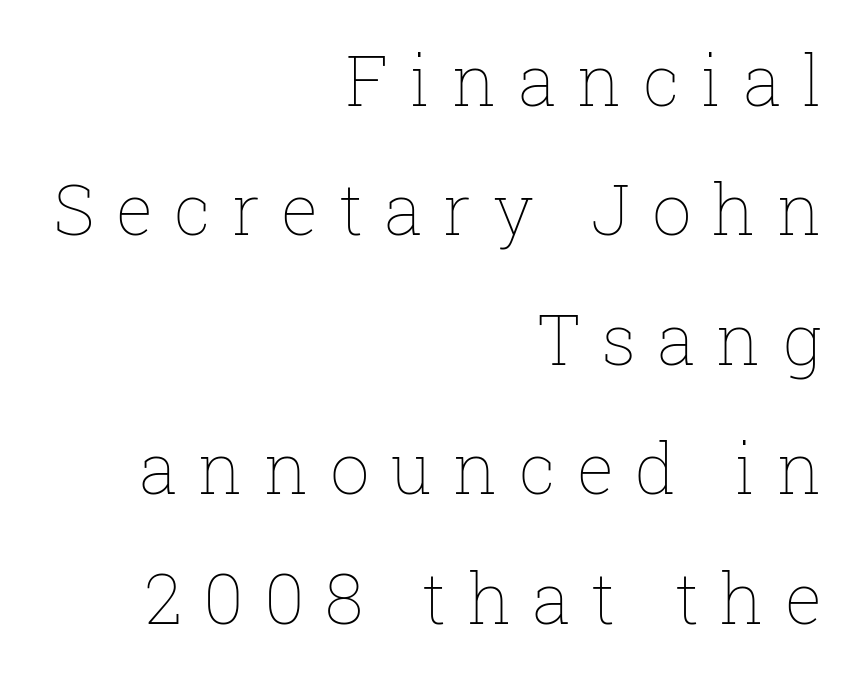
It's the straight-up-and-down kind of type. The letters look calm and open, with moderate or lighter stems. Leftover space on each line is placed entirely before the opening word. The face used here is proportionally spaced, like ordinary book or web type. A clean baseline with only descenders dipping below it.
